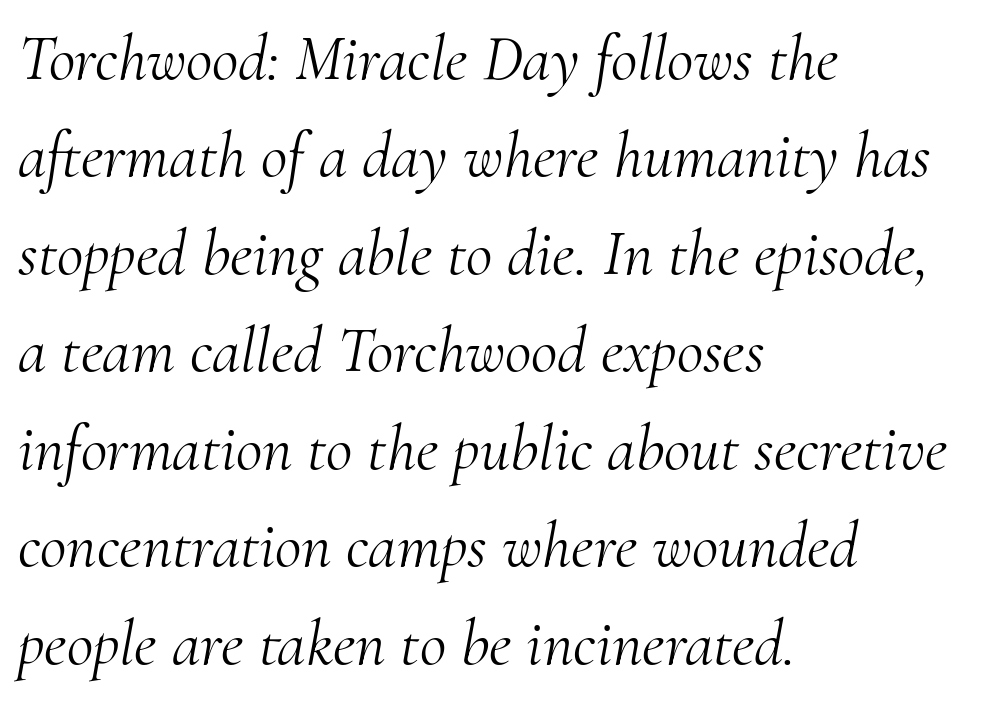
The image shows 65 px light serif type, italic (leaning right); set left-aligned, normal line spacing (1.5x), normal letter spacing, not underlined; medium stroke contrast and a small x-height.
